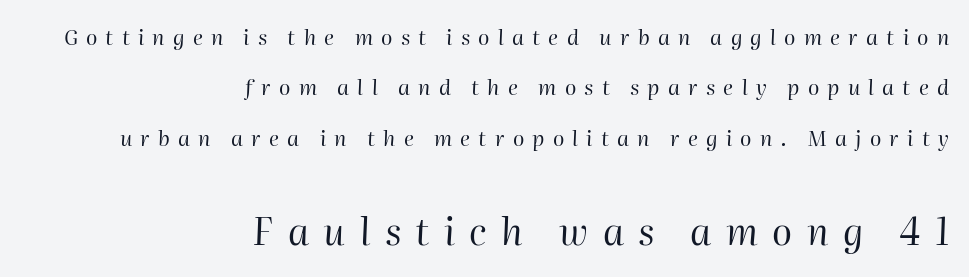
Q: Is the text bold? A: No.
Q: Is the text italic (slanted)? A: Yes, it leans right by about 2 degrees.
Q: Is the text underlined? A: No.
Q: How is the paragraph aligned? A: Right-aligned.
Q: Is the spacing between letters normal or unusually wide? A: Unusually wide.
Q: Is the spacing between lines tight, normal or loose? A: Loose.
Q: Which block of text is set in a larger size, the first (top) or the second (bottom)? A: The second (bottom) one.
Q: Width (condensed, normal, or wide)? A: Normal.
Q: Stroke contrast? A: High.
Q: x-height? A: Medium.
Q: Monospaced? A: No.
